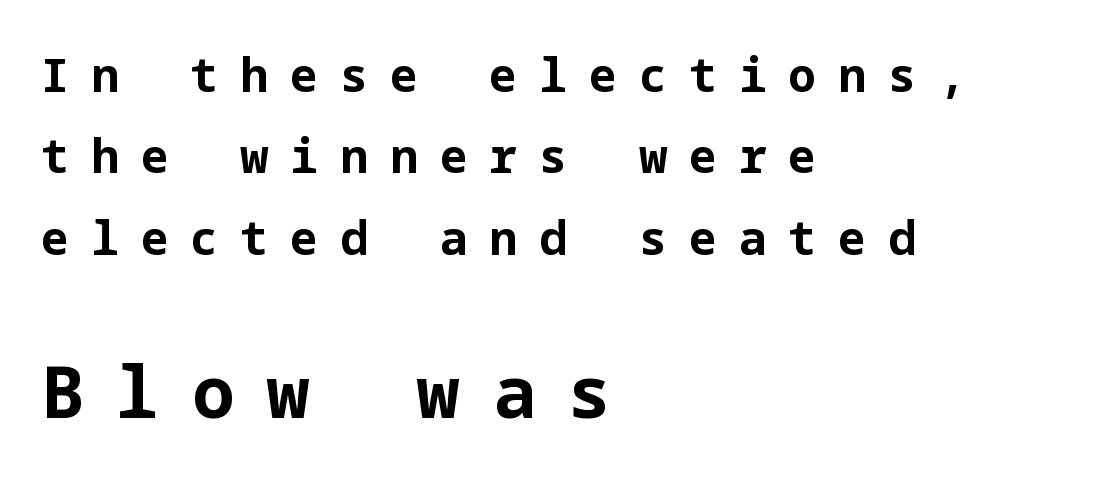
Q: Is the text bold? A: Yes.
Q: Is the text italic (slanted)? A: No, it is upright.
Q: Is the typeface a serif or a sans-serif typeface? A: Sans-serif.
Q: Is the text underlined? A: No.
Q: How is the paragraph aligned? A: Left-aligned.
Q: Is the spacing between letters normal or unusually wide? A: Unusually wide.
Q: Which block of text is set in a larger size, the first (top) or the second (bottom)? A: The second (bottom) one.
Q: Width (condensed, normal, or wide)? A: Normal.
Q: Stroke contrast? A: Low.
Q: x-height? A: Medium.
